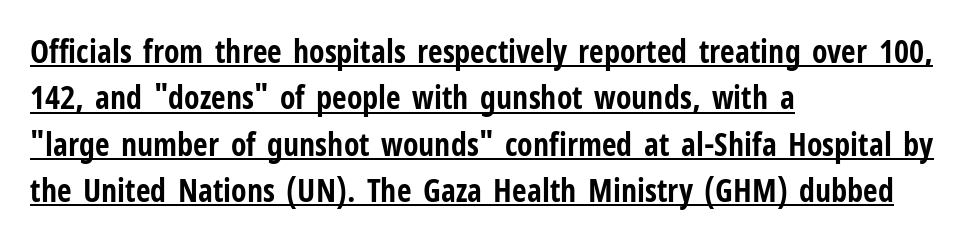
{"serif": "no", "italic": "no", "bold": "yes", "weight": "bold", "width": "condensed", "stroke_contrast": "low", "x_height": "medium", "monospaced": "no", "underline": "yes", "align": "left", "line_spacing": "normal", "line_spacing_ratio": 1.45, "letter_spacing": "normal", "letter_spacing_em": 0.0, "glyph_px": 32}
